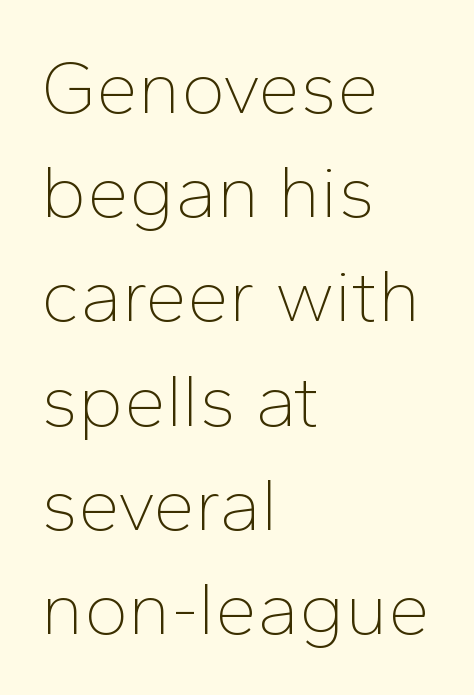
The image shows 75 px thin sans-serif type, upright; set left-aligned, normal line spacing (1.39x), normal letter spacing, not underlined; low stroke contrast and a medium x-height.
